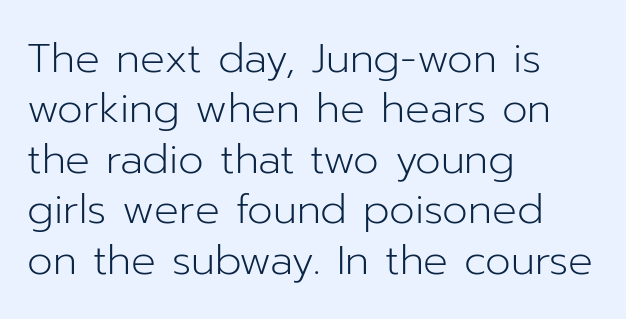
The image shows 41 px light sans-serif type, upright; set left-aligned, line spacing 1.23x, normal letter spacing, not underlined; low stroke contrast and a medium x-height.
